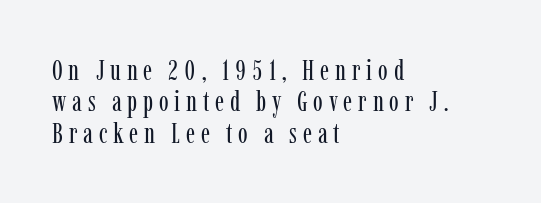
These glyphs show unthickened strokes, regular width or finer. Descenders hang freely into open space. There is plenty of visible air inserted between adjacent glyphs. Teacher's note: observe the even left margin — that is flush-left alignment. Rows of type sit shoulder to shoulder in the vertical direction.
